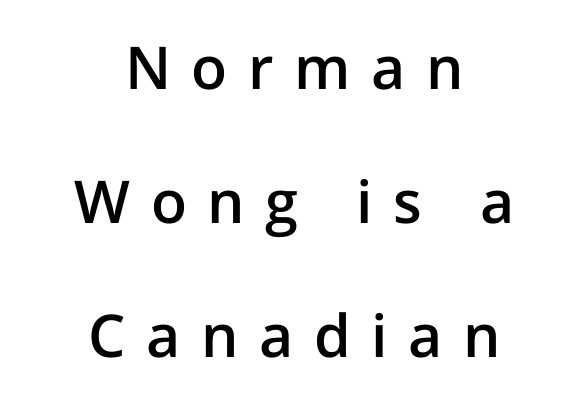
Q: Is the text bold? A: Semi-bold.
Q: Is the text italic (slanted)? A: No, it is upright.
Q: Is the typeface a serif or a sans-serif typeface? A: Sans-serif.
Q: Is the text underlined? A: No.
Q: How is the paragraph aligned? A: Centered.
Q: Is the spacing between letters normal or unusually wide? A: Unusually wide.
Q: Is the spacing between lines tight, normal or loose? A: Loose.
Q: Width (condensed, normal, or wide)? A: Normal.
Q: Stroke contrast? A: Low.
Q: x-height? A: Medium.
Q: Monospaced? A: No.
